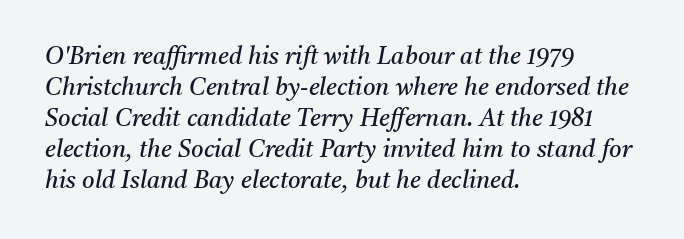
The image shows 24 px text type, italic (leaning right); set left-aligned, normal line spacing (1.29x), normal letter spacing, not underlined.
